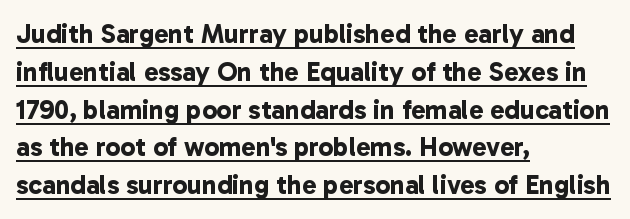
The string is rendered with underlining switched on. This sample keeps an unexceptional amount of space between lines. The letters are bold, with thick, heavy strokes. Short note: letters normally spaced.
